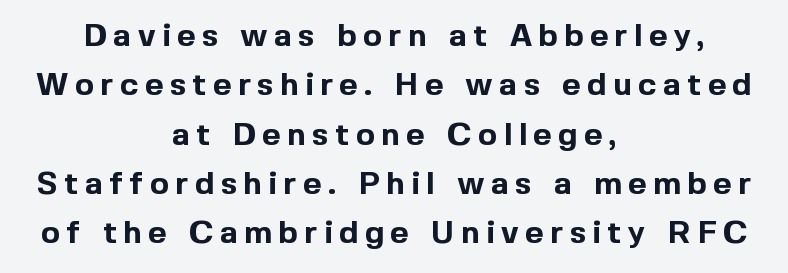
Q: Is the text bold? A: Yes.
Q: Is the text italic (slanted)? A: No, it is upright.
Q: Is the typeface a serif or a sans-serif typeface? A: Sans-serif.
Q: Is the text underlined? A: No.
Q: How is the paragraph aligned? A: Centered.
Q: Is the spacing between letters normal or unusually wide? A: Unusually wide.
Q: Is the spacing between lines tight, normal or loose? A: Normal.
Q: Width (condensed, normal, or wide)? A: Normal.
Q: x-height? A: Medium.
Q: Monospaced? A: No.
